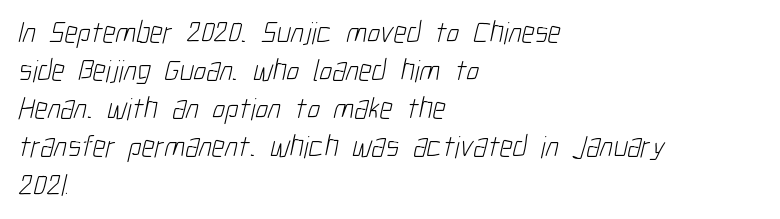
Q: Is the text bold? A: No.
Q: Is the typeface a serif or a sans-serif typeface? A: Sans-serif.
Q: Is the text underlined? A: No.
Q: How is the paragraph aligned? A: Left-aligned.
Q: Is the spacing between letters normal or unusually wide? A: Normal.
Q: Width (condensed, normal, or wide)? A: Condensed.
Q: Stroke contrast? A: Low.
Q: x-height? A: Medium.
Q: Monospaced? A: No.
